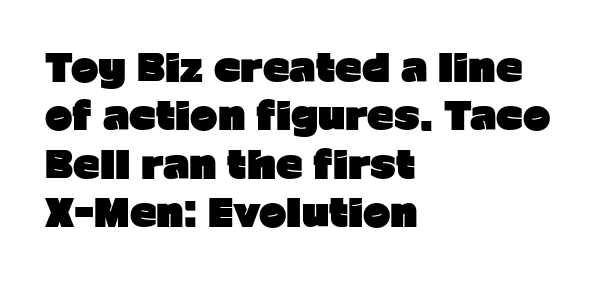
Heavy, bold letterforms. Is this a sans? Yes — the strokes have no serifs. The foot of each line stays bare and open. Characters remain perfectly vertical along every line. Leftover space on each line is placed entirely after the last word. Reading down the column, the eye jumps a familiar distance to each next line.
